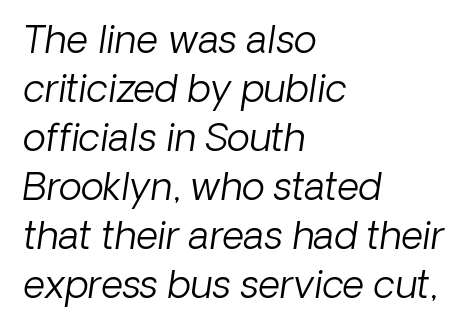
Weight class: somewhere from thin through regular. Nothing sits at the stroke ends, so this counts as sans-serif. Is this a fixed-width face? No — the glyphs have proportional, varying widths. Unmarked baselines from the first word to the last. This block has exactly the height ordinary leading produces. Which margin do the lines hug? The left one — the right edge is uneven.
